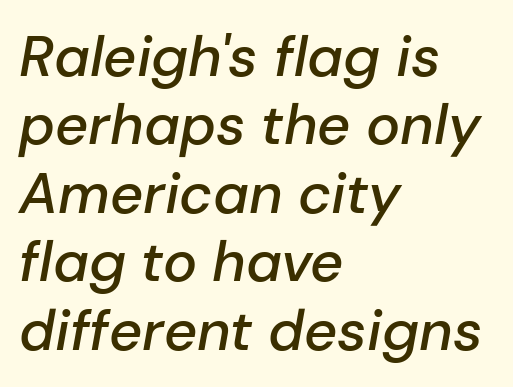
The image shows 57 px semibold type, italic (leaning right); set left-aligned, line spacing 1.2x, normal letter spacing, not underlined; low stroke contrast and a medium x-height.
